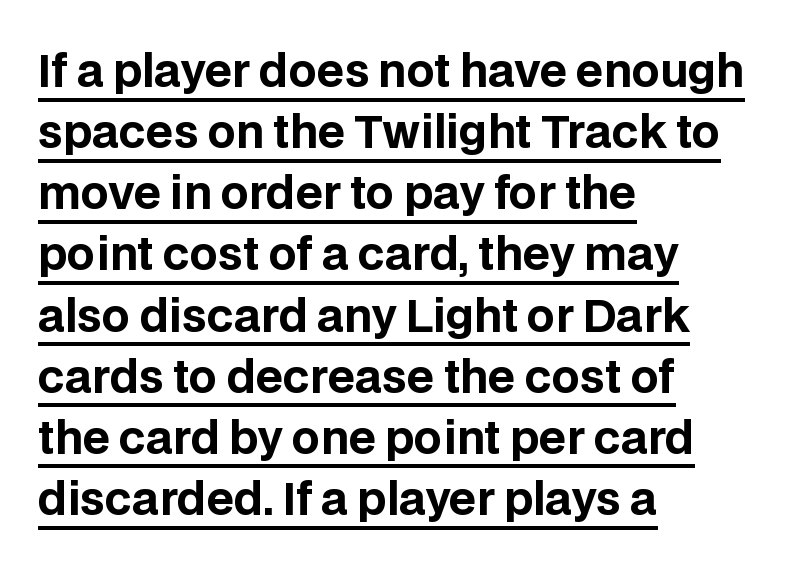
{"serif": "no", "italic": "no", "bold": "yes", "weight": "bold", "width": "normal", "stroke_contrast": "low", "x_height": "large", "monospaced": "no", "underline": "yes", "align": "left", "line_spacing": "normal", "line_spacing_ratio": 1.39, "letter_spacing": "normal", "letter_spacing_em": 0.0, "glyph_px": 44}
